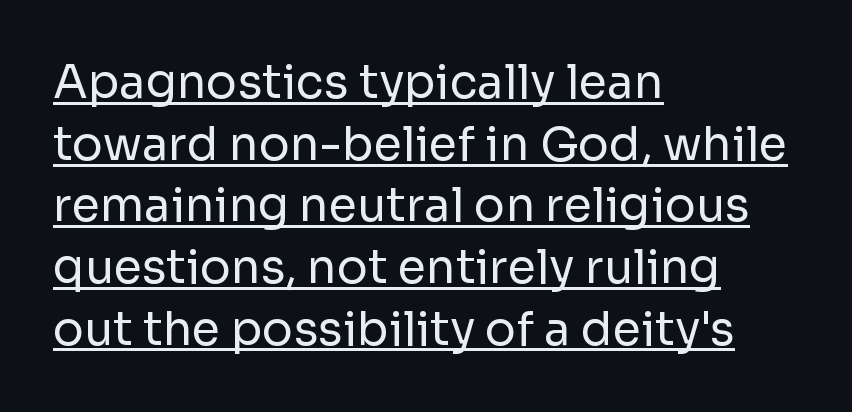
The image shows 46 px regular-weight sans-serif type, upright; set left-aligned, normal line spacing (1.34x), normal letter spacing, underlined; low stroke contrast and a medium x-height.
